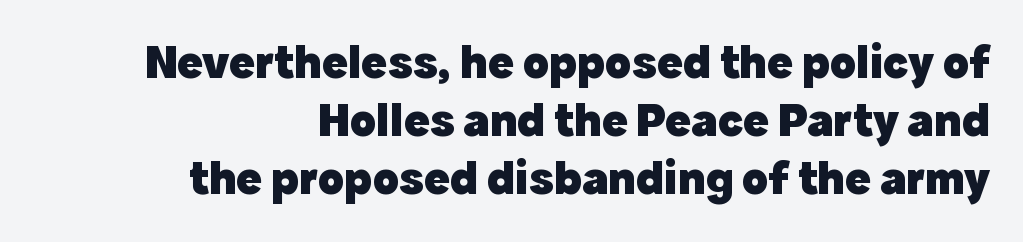
{"serif": "no", "italic": "no", "bold": "yes", "weight": "heavy", "width": "normal", "x_height": "medium", "monospaced": "no", "underline": "no", "align": "right", "line_spacing_ratio": 1.21, "letter_spacing": "normal", "letter_spacing_em": 0.0, "glyph_px": 48}
